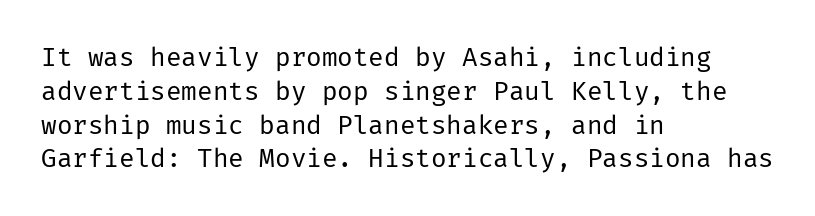
The image shows 26 px text type, upright; set left-aligned, normal line spacing (1.3x), normal letter spacing, not underlined.
